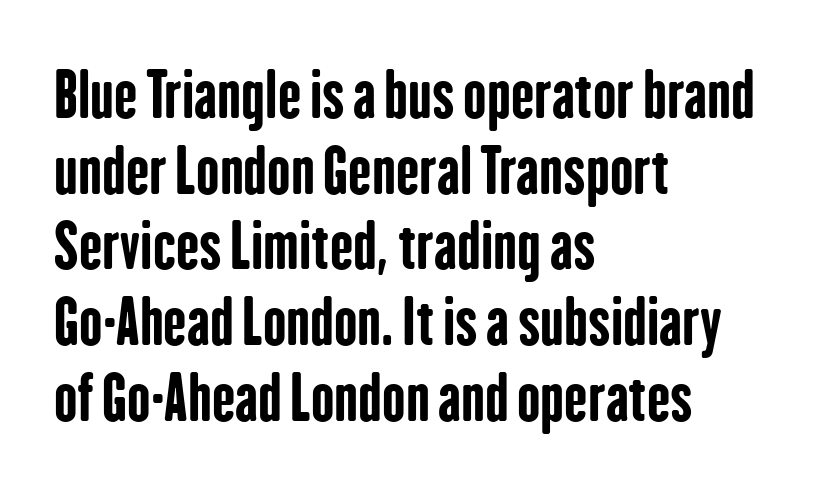
Q: Is the text bold? A: Yes.
Q: Is the text italic (slanted)? A: No, it is upright.
Q: Is the typeface a serif or a sans-serif typeface? A: Sans-serif.
Q: Is the text underlined? A: No.
Q: How is the paragraph aligned? A: Left-aligned.
Q: Is the spacing between letters normal or unusually wide? A: Normal.
Q: Width (condensed, normal, or wide)? A: Condensed.
Q: Stroke contrast? A: Low.
Q: x-height? A: Medium.
Q: Monospaced? A: No.
